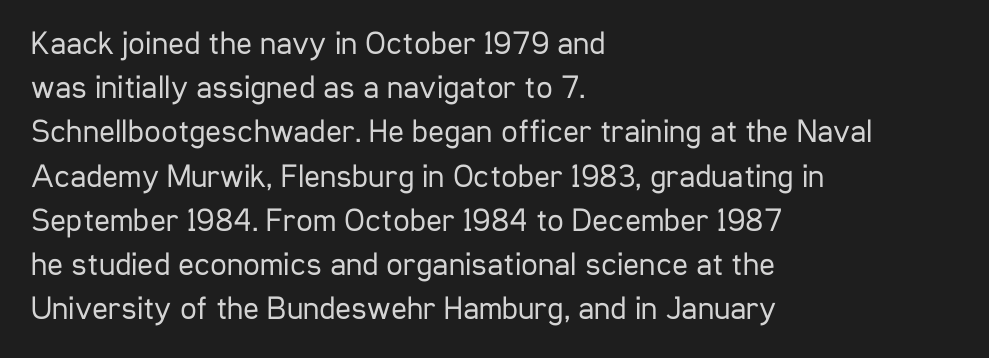
{"serif": "no", "italic": "no", "bold": "no", "weight": "regular", "width": "condensed", "stroke_contrast": "low", "x_height": "medium", "monospaced": "no", "underline": "no", "align": "left", "line_spacing": "normal", "line_spacing_ratio": 1.34, "letter_spacing": "normal", "letter_spacing_em": 0.0, "glyph_px": 33}
